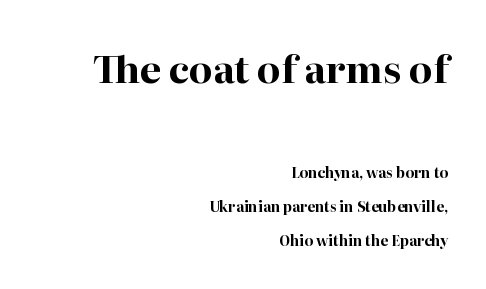
The image shows 38 px bold serif type, upright; set right-aligned, loose line spacing (2.43x), normal letter spacing, not underlined; the first (top) block is 2.71x larger; high stroke contrast and a medium x-height.
